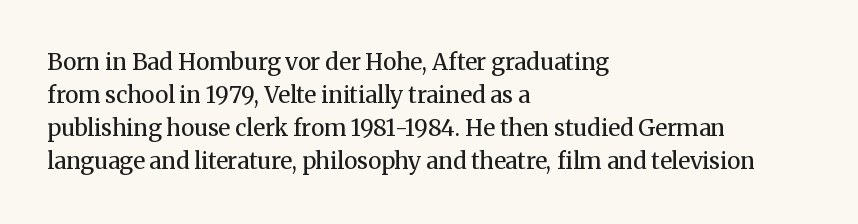
The image shows 23 px text type, upright; set left-aligned, normal line spacing (1.44x), normal letter spacing, not underlined.
